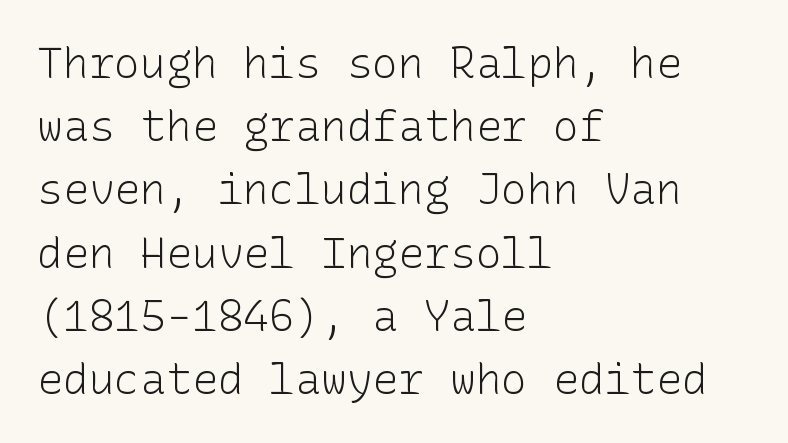
The space between consecutive lines is moderate. All the whitespace from short lines collects on the right. The rendering shows plain stroke endings on the letterforms — a sans-serif design. Stroke thickness stays within the range of a standard reading face or lighter. Unmarked baselines from the first word to the last. Here the glyphs are tracked normally, forming tight word shapes.
